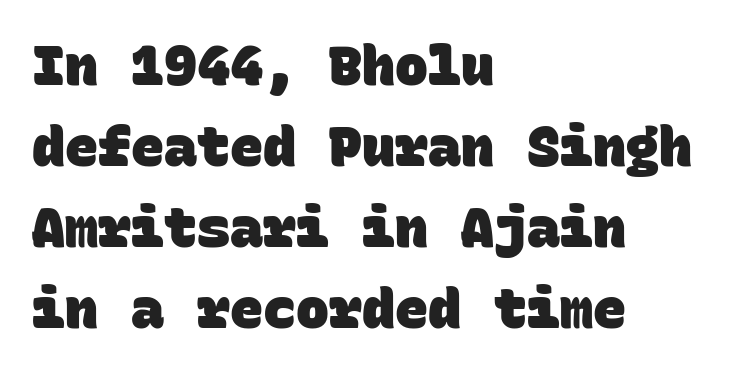
Q: Is the text bold? A: Yes.
Q: Is the typeface a serif or a sans-serif typeface? A: Sans-serif.
Q: Is the text underlined? A: No.
Q: How is the paragraph aligned? A: Left-aligned.
Q: Is the spacing between letters normal or unusually wide? A: Normal.
Q: Is the spacing between lines tight, normal or loose? A: Normal.
Q: Width (condensed, normal, or wide)? A: Normal.
Q: Stroke contrast? A: Low.
Q: x-height? A: Large.
Q: Monospaced? A: Yes.
